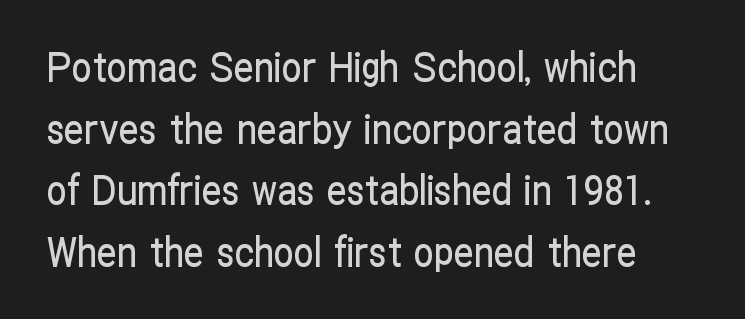
The image shows 40 px condensed sans-serif type, upright; set normal line spacing (1.54x), normal letter spacing, not underlined; low stroke contrast and a medium x-height.
